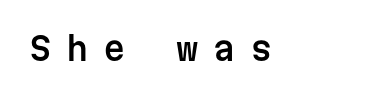
The image shows 32 px sans-serif type, upright, monospaced; set left-aligned, unusually wide letter spacing (+0.45 em), not underlined; low stroke contrast and a medium x-height.
